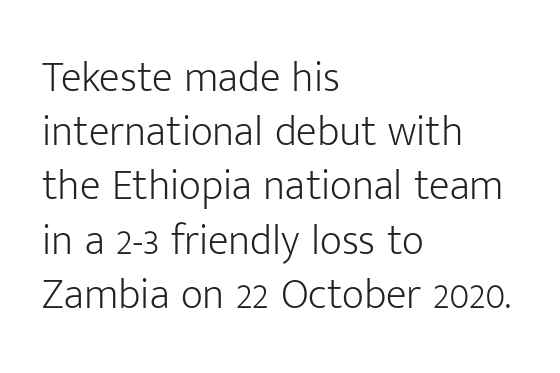
The specimen omits any rule beneath the text block's lines. The cut favours lightness, reaching ordinary text weight at its darkest. The lines sit at an ordinary, default distance from one another. It's the straight-up-and-down kind of type.
